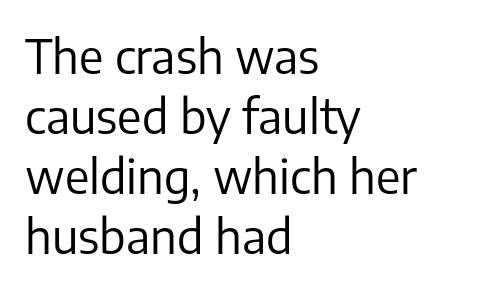
Teacher's note: observe the even left margin — that is flush-left alignment. The letters advance in unequal steps, a hallmark of proportional type. The font's upright variant was chosen for this text. Unlike a traditional serif, this face leaves its strokes unadorned. Does the leading feel generous? No, just average.
